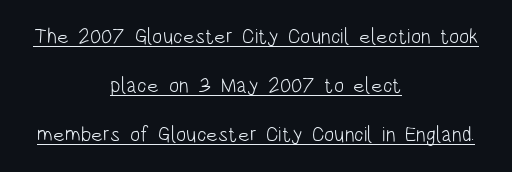
Q: Is the text bold? A: No.
Q: Is the text italic (slanted)? A: No, it is upright.
Q: Is the text underlined? A: Yes.
Q: How is the paragraph aligned? A: Centered.
Q: Is the spacing between letters normal or unusually wide? A: Normal.
Q: Is the spacing between lines tight, normal or loose? A: Loose.
